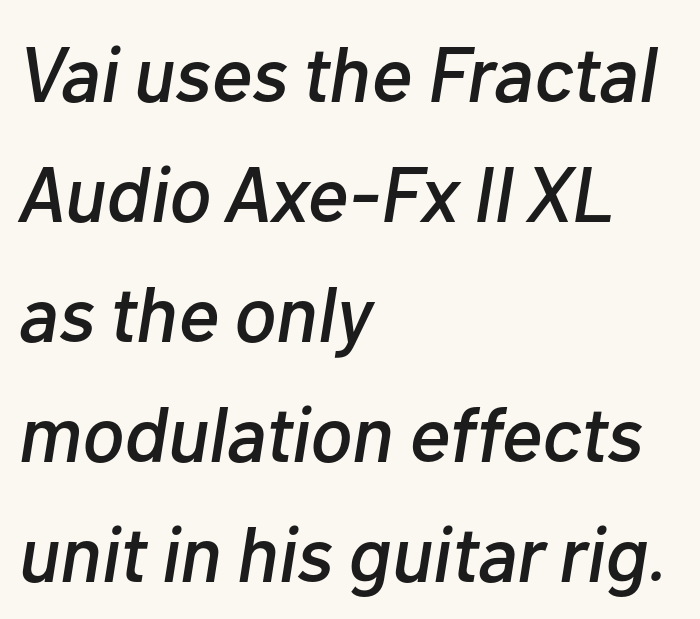
Italic? Definitely — the glyphs are oblique. Compared with a centered layout, this one pins lines to the left instead. Bare-footed words on every line. Vertical spacing — default.
